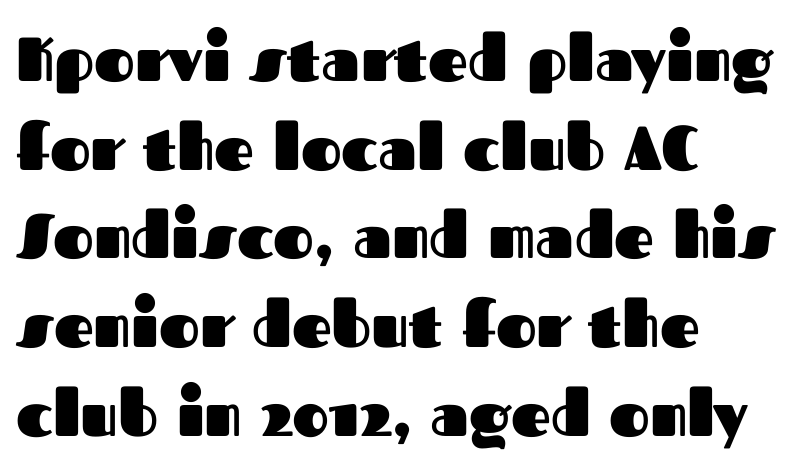
The image shows 62 px heavy sans-serif type, upright; set left-aligned, normal line spacing (1.43x), normal letter spacing, not underlined; medium stroke contrast and a medium x-height.
